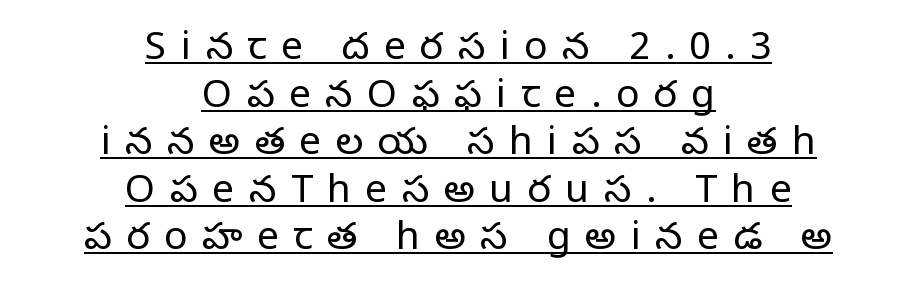
The image shows 39 px regular-weight serif type, upright; set centered, line spacing 1.22x, unusually wide letter spacing (+0.37 em), underlined; low stroke contrast and a large x-height.
